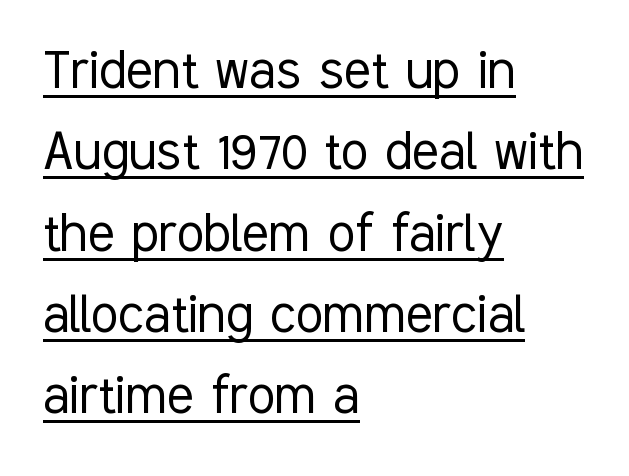
Q: Is the text bold? A: No.
Q: Is the text italic (slanted)? A: No, it is upright.
Q: Is the typeface a serif or a sans-serif typeface? A: Sans-serif.
Q: Is the text underlined? A: Yes.
Q: How is the paragraph aligned? A: Left-aligned.
Q: Is the spacing between letters normal or unusually wide? A: Normal.
Q: Is the spacing between lines tight, normal or loose? A: Normal.
Q: Width (condensed, normal, or wide)? A: Condensed.
Q: Stroke contrast? A: Low.
Q: x-height? A: Medium.
Q: Monospaced? A: No.
